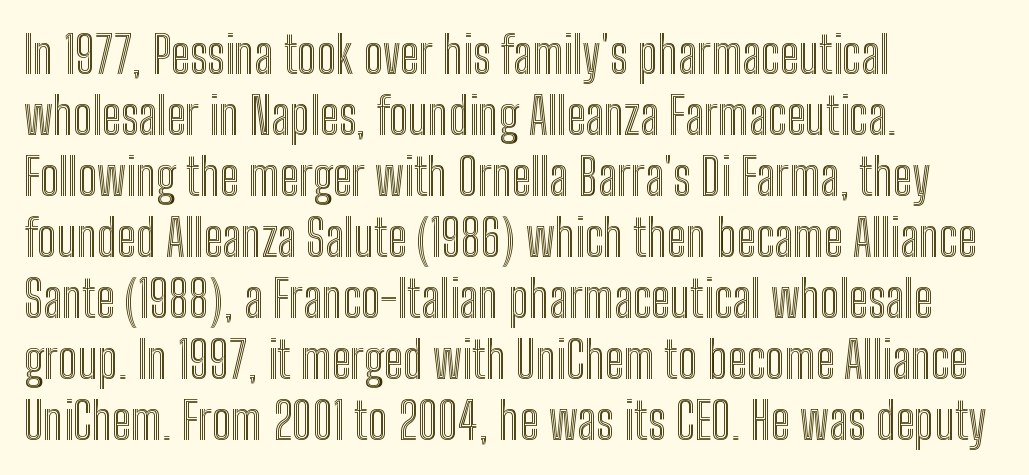
{"italic": "no", "width": "condensed", "x_height": "medium", "monospaced": "no", "underline": "no", "align": "left", "line_spacing_ratio": 1.22, "letter_spacing": "normal", "letter_spacing_em": 0.0, "glyph_px": 50}
